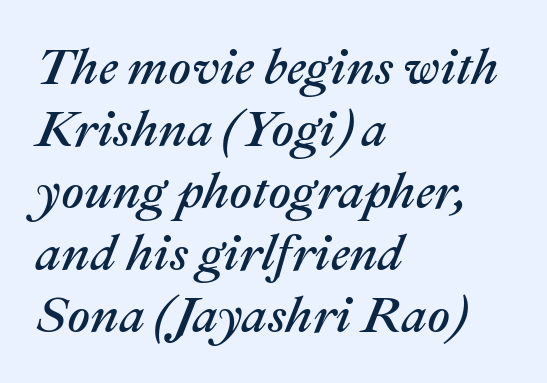
Q: Is the text italic (slanted)? A: Yes, it leans right by about 22 degrees.
Q: Is the text underlined? A: No.
Q: How is the paragraph aligned? A: Left-aligned.
Q: Is the spacing between letters normal or unusually wide? A: Normal.
Q: Width (condensed, normal, or wide)? A: Normal.
Q: Stroke contrast? A: Medium.
Q: x-height? A: Medium.
Q: Monospaced? A: No.
